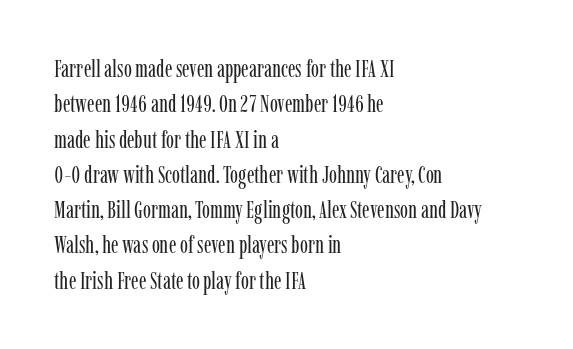
The image shows 24 px text type, upright; set left-aligned, normal line spacing (1.47x), normal letter spacing, not underlined.
